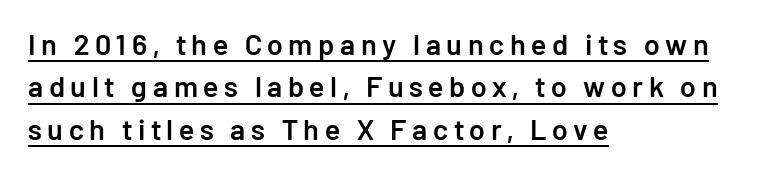
{"serif": "no", "italic": "no", "bold": "semi", "weight": "semibold", "width": "normal", "stroke_contrast": "low", "x_height": "medium", "monospaced": "no", "underline": "yes", "align": "left", "line_spacing": "normal", "line_spacing_ratio": 1.46, "glyph_px": 29}
